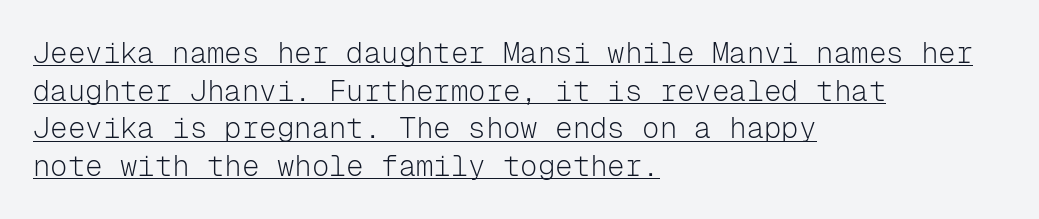
Ordinary non-slanted type is in use. Stems and bowls with no extra thickness — not bold. One-word summary of the alignment: left. One glance says typical: line gaps are just what's usual. Letter spacing: default.
